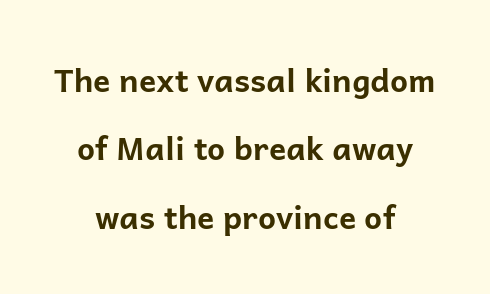
Q: Is the text bold? A: Yes.
Q: Is the text italic (slanted)? A: No, it is upright.
Q: Is the typeface a serif or a sans-serif typeface? A: Sans-serif.
Q: Is the text underlined? A: No.
Q: How is the paragraph aligned? A: Centered.
Q: Is the spacing between letters normal or unusually wide? A: Normal.
Q: Is the spacing between lines tight, normal or loose? A: Loose.
Q: Width (condensed, normal, or wide)? A: Normal.
Q: Stroke contrast? A: Low.
Q: x-height? A: Medium.
Q: Monospaced? A: No.
